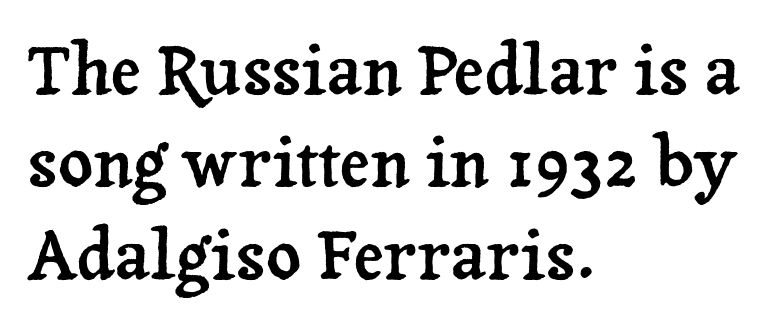
Q: Is the text italic (slanted)? A: No, it is upright.
Q: Is the typeface a serif or a sans-serif typeface? A: Serif.
Q: Is the text underlined? A: No.
Q: How is the paragraph aligned? A: Left-aligned.
Q: Is the spacing between letters normal or unusually wide? A: Normal.
Q: Is the spacing between lines tight, normal or loose? A: Normal.
Q: Width (condensed, normal, or wide)? A: Normal.
Q: Stroke contrast? A: Low.
Q: x-height? A: Medium.
Q: Monospaced? A: No.
